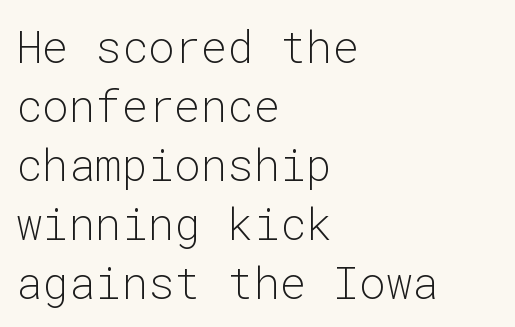
The image shows 44 px light sans-serif type, upright, monospaced; set left-aligned, normal line spacing (1.34x), normal letter spacing, not underlined; low stroke contrast and a medium x-height.
